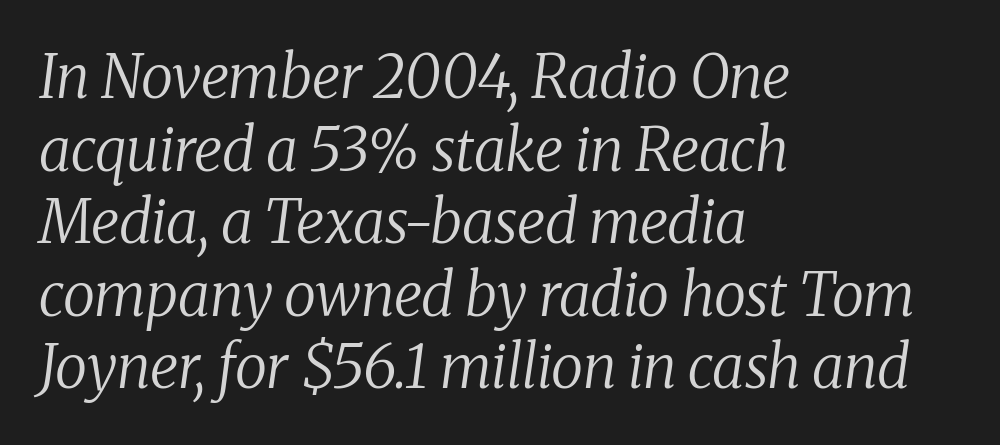
{"serif": "yes", "italic": "yes", "lean": "right", "slant_degrees": 8, "bold": "no", "weight": "regular", "width": "normal", "stroke_contrast": "medium", "x_height": "medium", "monospaced": "no", "underline": "no", "align": "left", "line_spacing_ratio": 1.23, "letter_spacing": "normal", "letter_spacing_em": 0.0, "glyph_px": 59}
